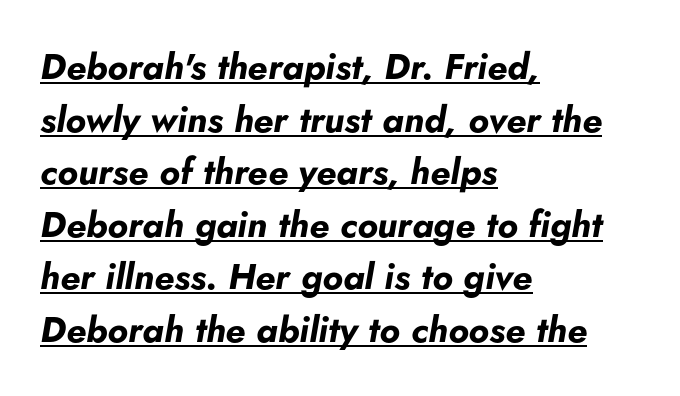
The image shows 36 px bold type, italic (leaning right); set left-aligned, normal line spacing (1.46x), normal letter spacing, underlined; low stroke contrast and a small x-height.
